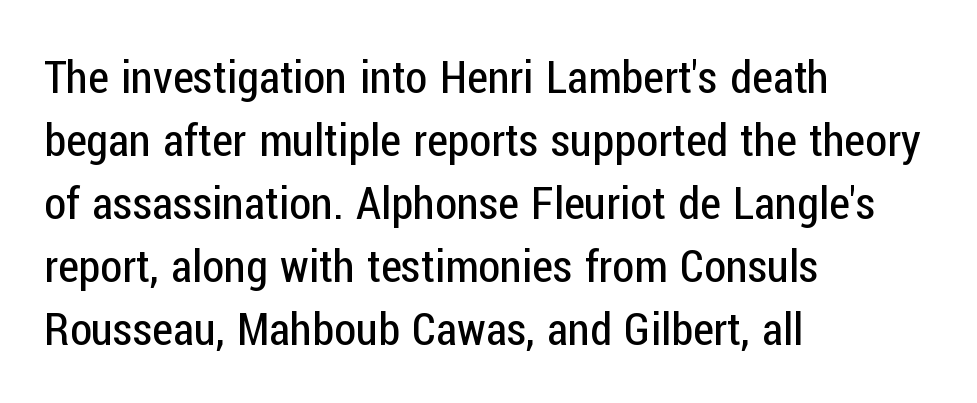
{"serif": "no", "italic": "no", "bold": "no", "weight": "regular", "width": "condensed", "stroke_contrast": "low", "x_height": "medium", "monospaced": "no", "underline": "no", "align": "left", "line_spacing": "normal", "line_spacing_ratio": 1.4, "letter_spacing": "normal", "letter_spacing_em": 0.0, "glyph_px": 45}
